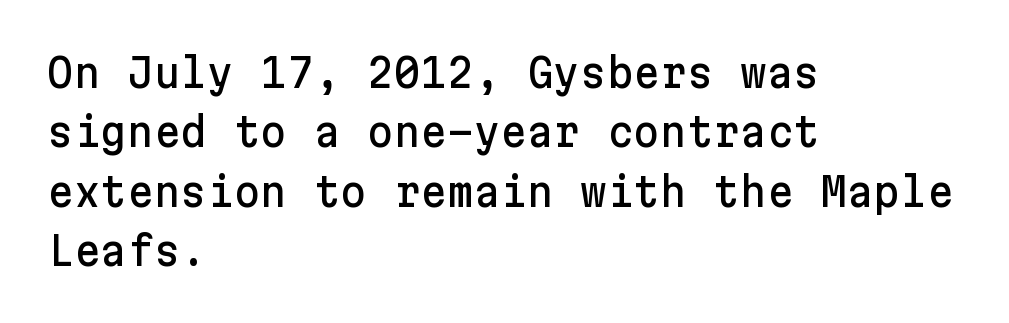
Q: Is the text italic (slanted)? A: No, it is upright.
Q: Is the typeface a serif or a sans-serif typeface? A: Sans-serif.
Q: Is the text underlined? A: No.
Q: How is the paragraph aligned? A: Left-aligned.
Q: Is the spacing between letters normal or unusually wide? A: Normal.
Q: Is the spacing between lines tight, normal or loose? A: Normal.
Q: Width (condensed, normal, or wide)? A: Normal.
Q: Stroke contrast? A: Low.
Q: x-height? A: Medium.
